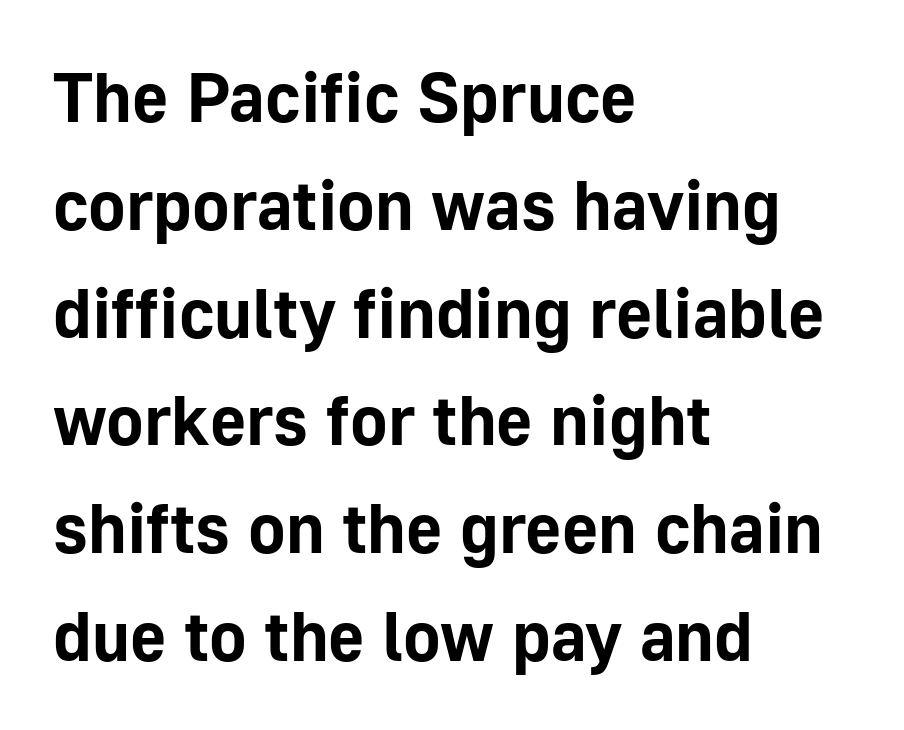
Q: Is the text bold? A: Yes.
Q: Is the text italic (slanted)? A: No, it is upright.
Q: Is the typeface a serif or a sans-serif typeface? A: Sans-serif.
Q: Is the text underlined? A: No.
Q: How is the paragraph aligned? A: Left-aligned.
Q: Is the spacing between letters normal or unusually wide? A: Normal.
Q: Is the spacing between lines tight, normal or loose? A: Normal.
Q: Width (condensed, normal, or wide)? A: Normal.
Q: Stroke contrast? A: Low.
Q: x-height? A: Medium.
Q: Monospaced? A: No.
